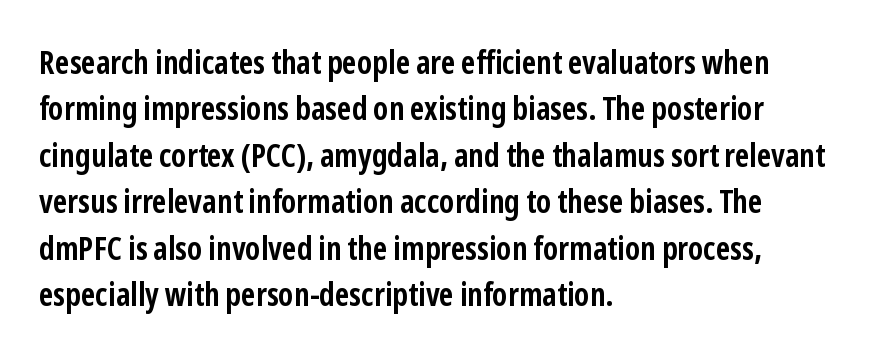
Q: Is the text bold? A: Yes.
Q: Is the text italic (slanted)? A: No, it is upright.
Q: Is the typeface a serif or a sans-serif typeface? A: Sans-serif.
Q: Is the text underlined? A: No.
Q: How is the paragraph aligned? A: Left-aligned.
Q: Is the spacing between letters normal or unusually wide? A: Normal.
Q: Is the spacing between lines tight, normal or loose? A: Normal.
Q: Width (condensed, normal, or wide)? A: Condensed.
Q: Stroke contrast? A: Low.
Q: x-height? A: Medium.
Q: Monospaced? A: No.
